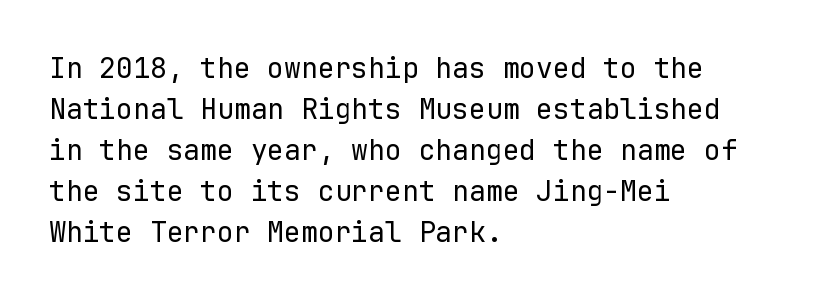
The image shows 28 px regular-weight sans-serif type, upright, monospaced; set left-aligned, normal line spacing (1.46x), normal letter spacing, not underlined; low stroke contrast and a medium x-height.
